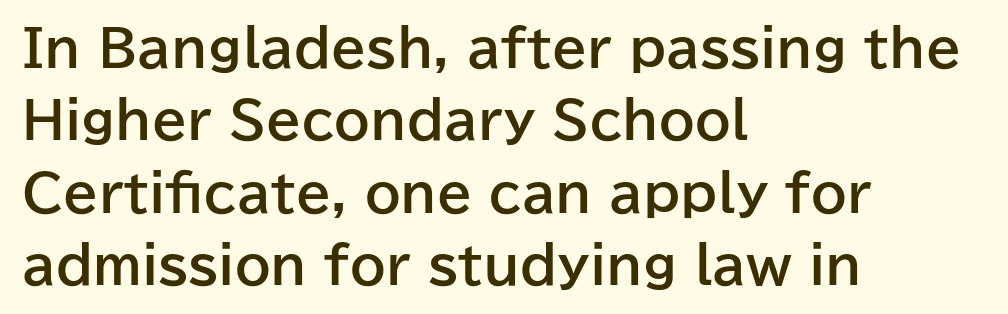
Does the weight exceed regular? Yes, all the way to bold. Proportional: the letters do not fall into vertical columns. Vertical strokes here are truly vertical. The horizontal fit of the characters is conventional and even. Vertical spacing — default.
